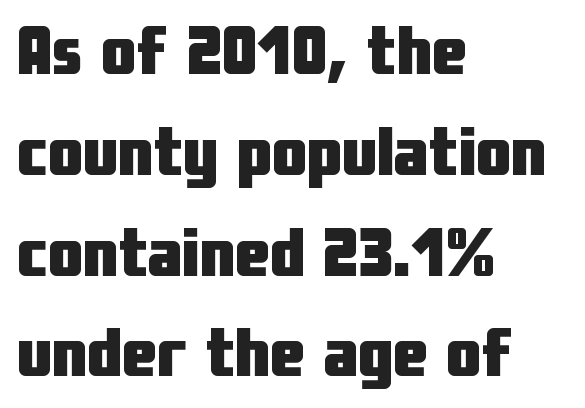
Students, observe: this is what conventionally led text looks like. Short and long lines alike share a common starting point at left. The rendering uses a bold face; every stroke is thick and dark. This rendering features lettering with no underline. Note the varied advance widths — an 'i' is clearly narrower than an 'm'. The rendering shows plain stroke endings on the letterforms — a sans-serif design.
